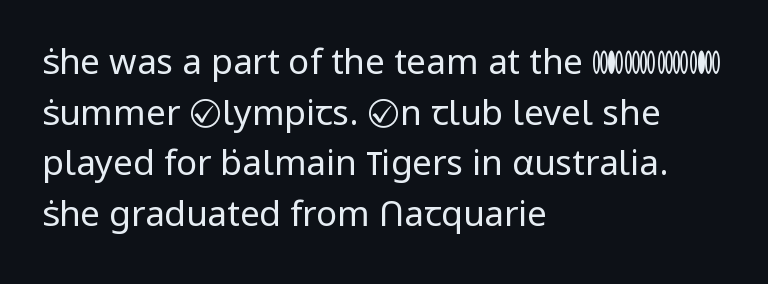
The image shows 35 px regular-weight sans-serif type, upright; set left-aligned, normal line spacing (1.45x), normal letter spacing, not underlined; low stroke contrast and a medium x-height.
